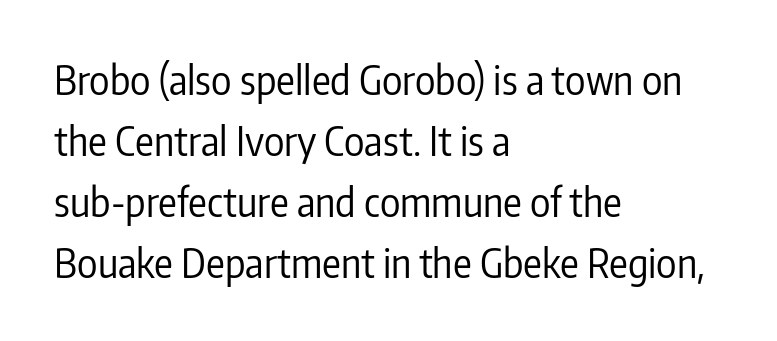
Q: Is the text bold? A: No.
Q: Is the text italic (slanted)? A: No, it is upright.
Q: Is the typeface a serif or a sans-serif typeface? A: Sans-serif.
Q: Is the text underlined? A: No.
Q: How is the paragraph aligned? A: Left-aligned.
Q: Is the spacing between letters normal or unusually wide? A: Normal.
Q: Is the spacing between lines tight, normal or loose? A: Normal.
Q: Width (condensed, normal, or wide)? A: Condensed.
Q: Stroke contrast? A: Low.
Q: x-height? A: Medium.
Q: Monospaced? A: No.
